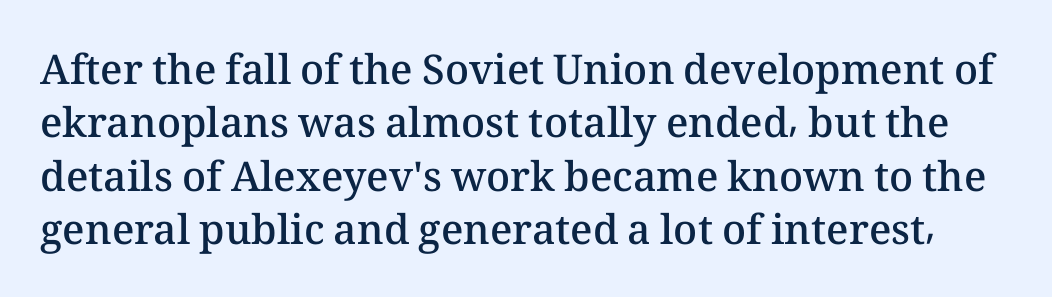
Q: Is the text bold? A: Semi-bold.
Q: Is the text italic (slanted)? A: No, it is upright.
Q: Is the text underlined? A: No.
Q: Is the spacing between letters normal or unusually wide? A: Normal.
Q: Is the spacing between lines tight, normal or loose? A: Normal.
Q: Width (condensed, normal, or wide)? A: Normal.
Q: Stroke contrast? A: Medium.
Q: x-height? A: Medium.
Q: Monospaced? A: No.
